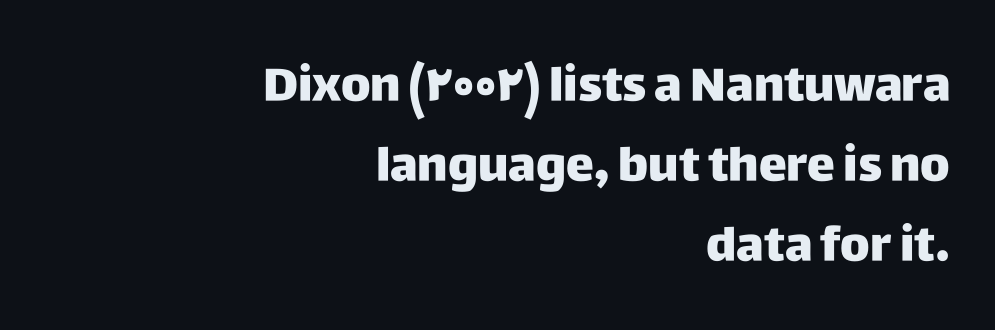
{"serif": "no", "italic": "no", "width": "normal", "stroke_contrast": "low", "x_height": "large", "monospaced": "no", "underline": "no", "align": "right", "line_spacing": "normal", "line_spacing_ratio": 1.7, "letter_spacing": "normal", "letter_spacing_em": 0.0, "glyph_px": 47}
